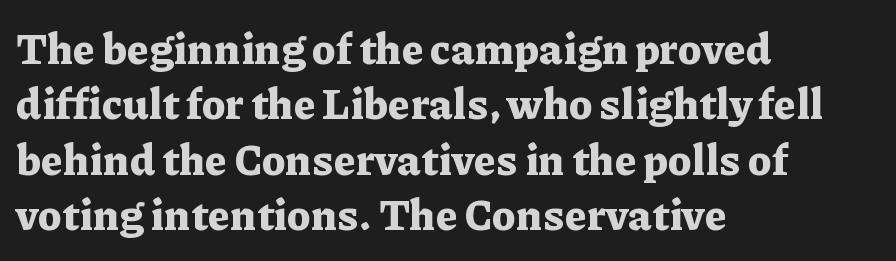
{"serif": "yes", "italic": "no", "bold": "yes", "weight": "bold", "width": "normal", "stroke_contrast": "low", "x_height": "medium", "monospaced": "no", "underline": "no", "align": "left", "line_spacing": "normal", "line_spacing_ratio": 1.29, "letter_spacing": "normal", "letter_spacing_em": 0.0, "glyph_px": 43}
